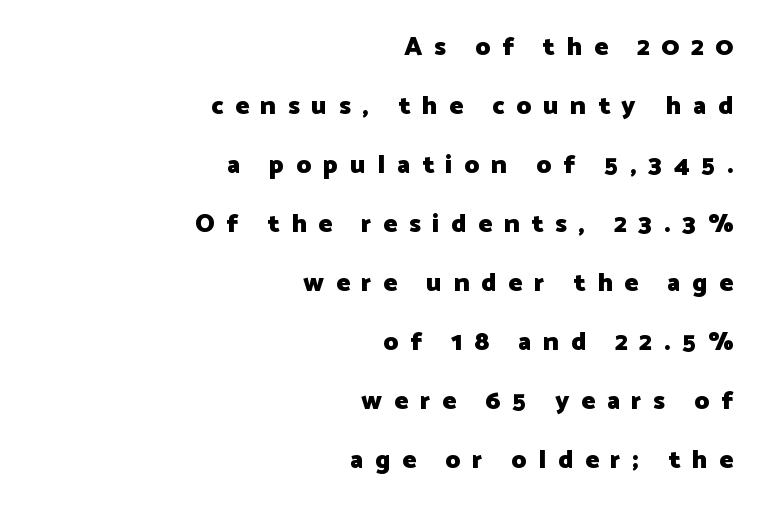
The image shows 26 px bold type, upright; set right-aligned, loose line spacing (2.27x), unusually wide letter spacing (+0.45 em), not underlined.
